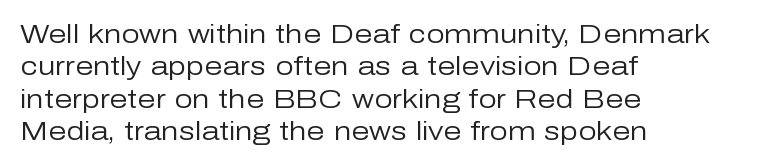
Q: Is the text bold? A: No.
Q: Is the text italic (slanted)? A: No, it is upright.
Q: Is the text underlined? A: No.
Q: How is the paragraph aligned? A: Left-aligned.
Q: Is the spacing between letters normal or unusually wide? A: Normal.
Q: Is the spacing between lines tight, normal or loose? A: Normal.
